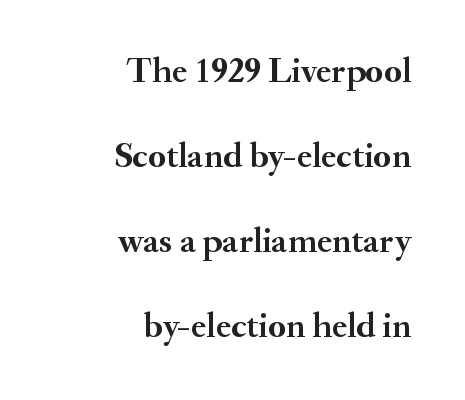
{"serif": "yes", "italic": "no", "bold": "yes", "weight": "semibold", "width": "normal", "stroke_contrast": "medium", "x_height": "small", "monospaced": "no", "underline": "no", "align": "right", "line_spacing": "loose", "line_spacing_ratio": 2.36, "letter_spacing": "normal", "letter_spacing_em": 0.0, "glyph_px": 36}
